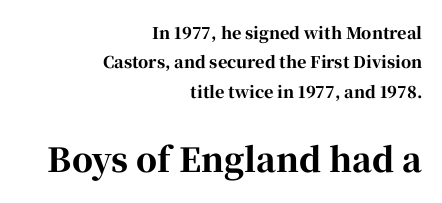
The image shows 33 px bold serif type, upright; set right-aligned, line spacing 1.83x, normal letter spacing, not underlined; the second (bottom) block is 2.06x larger; high stroke contrast and a medium x-height.
